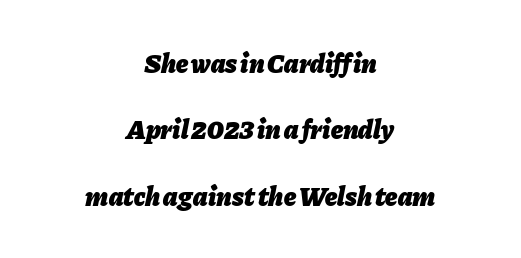
The image shows 27 px bold type, italic (leaning right); set centered, loose line spacing (2.46x), normal letter spacing, not underlined.
